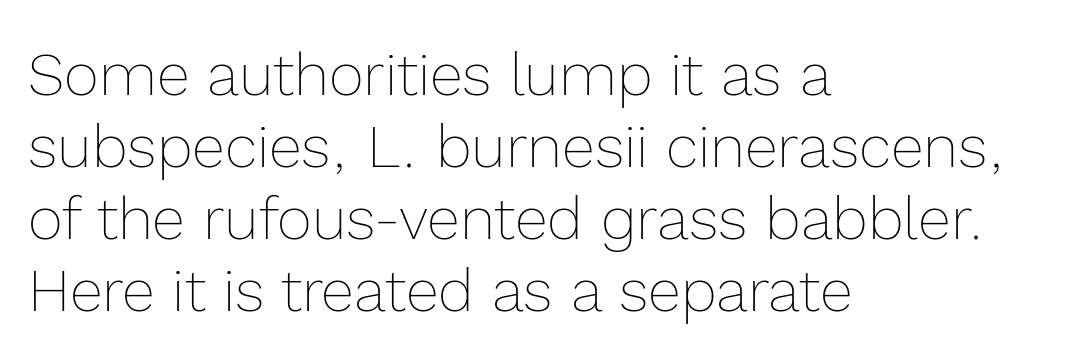
On a weight scale, this lands at 450 or below. The rendering uses natural spacing where letterforms have individual widths. Style check: upright. The text block is weighted toward the left margin, trailing off unevenly rightward.
